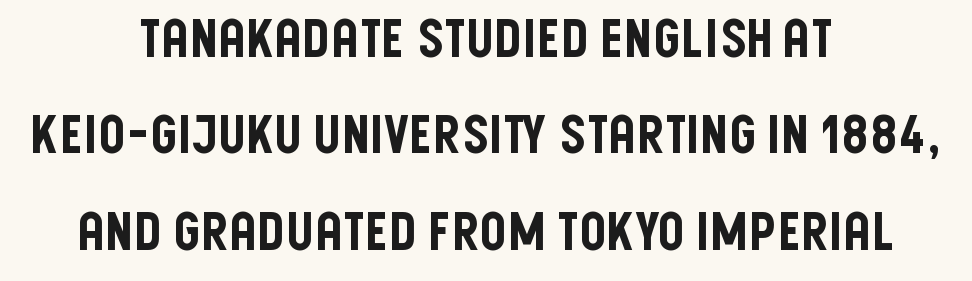
The image shows 53 px condensed sans-serif type, upright; set centered, line spacing 1.82x, normal letter spacing, not underlined; low stroke contrast and a large x-height.
